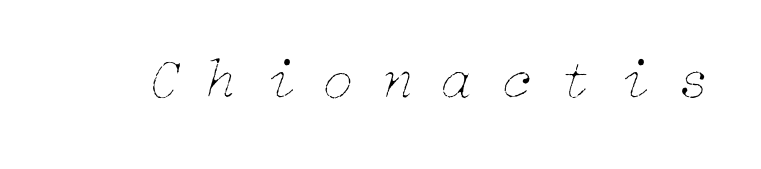
The horizontal fit of the characters is loose and conspicuously gappy. The typeface has the unassuming heft of standard copy or less. The strip under each line holds only bare page. The glyphs look as if they've been sheared to an angle.
